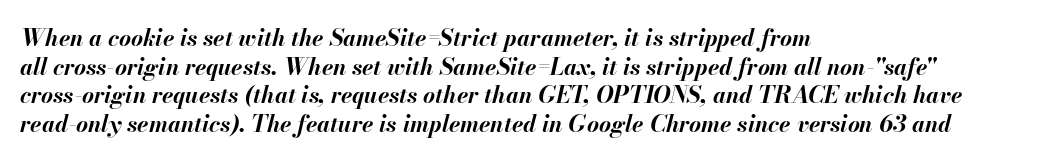
All the whitespace from short lines collects on the right. These lines keep a tight, regular rhythm from letter to letter. Rendered with sloped, italic letterforms. Does the weight exceed regular? Yes, all the way to bold.
